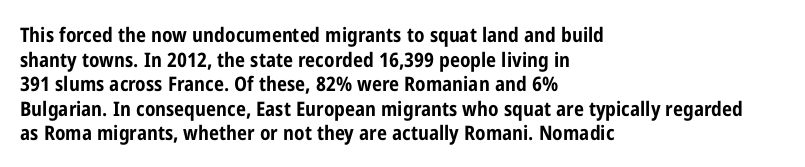
{"italic": "no", "bold": "yes", "underline": "no", "align": "left", "line_spacing_ratio": 1.23, "letter_spacing": "normal", "letter_spacing_em": 0.0, "glyph_px": 20}
